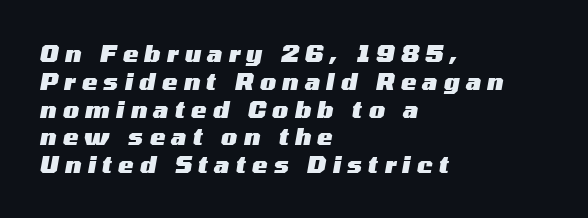
The image shows 23 px bold type, italic (leaning right); set left-aligned, line spacing 1.21x, unusually wide letter spacing (+0.28 em), not underlined.
